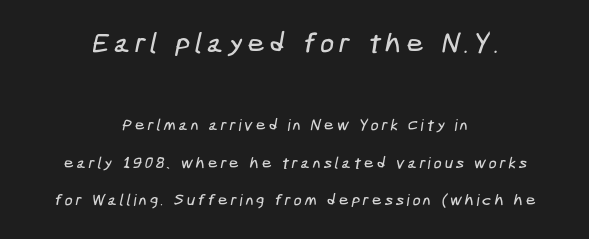
{"serif": "no", "width": "condensed", "stroke_contrast": "low", "x_height": "medium", "underline": "no", "align": "center", "line_spacing": "loose", "line_spacing_ratio": 2.35, "larger_block": "first", "size_ratio": 1.75, "glyph_px": 28}
